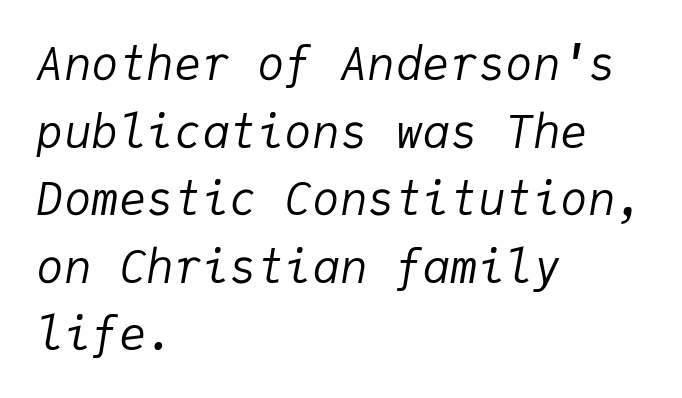
{"italic": "yes", "lean": "right", "slant_degrees": 9, "bold": "no", "weight": "regular", "width": "normal", "stroke_contrast": "low", "x_height": "medium", "monospaced": "yes", "underline": "no", "align": "left", "line_spacing": "normal", "line_spacing_ratio": 1.47, "letter_spacing": "normal", "letter_spacing_em": 0.0, "glyph_px": 46}
